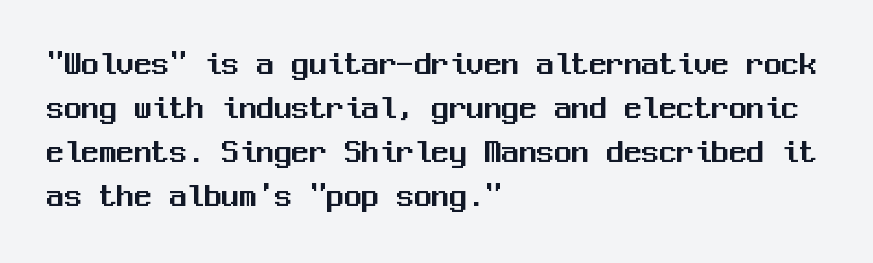
Notice how the passage keeps a crisp vertical edge on the left only. Monospaced: the letters line up in strict vertical columns. Standard letterfit; no display-style spreading of the glyphs. Classification — sans serif.
